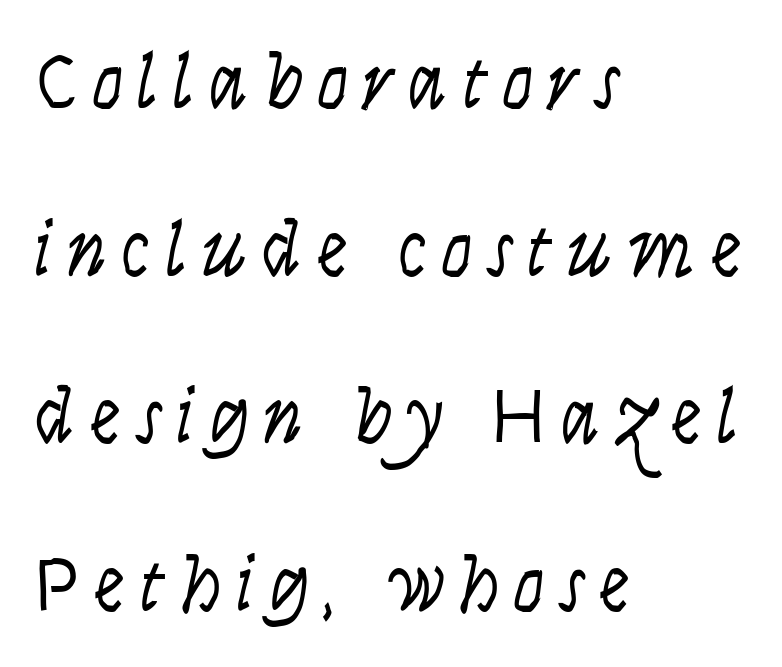
Is this a heavy cut? Hardly; it is regular or lighter. Style check: oblique. Caption: multi-line text, flush left, ragged right. These lines are rendered in a variable-pitch font. Bare-footed words on every line.
